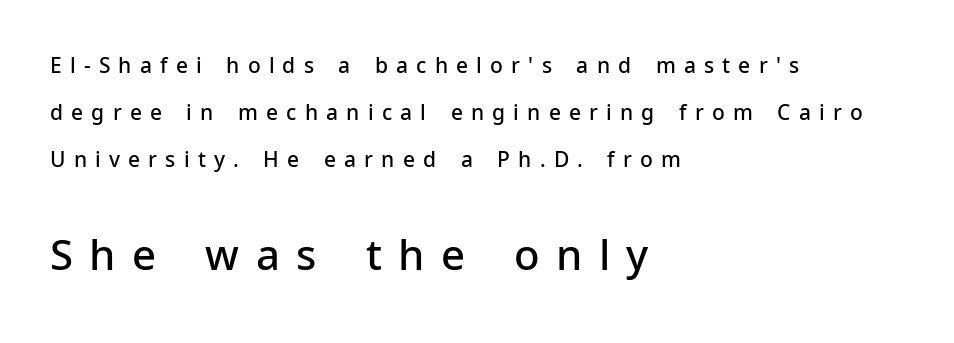
Q: Is the text bold? A: Semi-bold.
Q: Is the text italic (slanted)? A: No, it is upright.
Q: Is the typeface a serif or a sans-serif typeface? A: Sans-serif.
Q: Is the text underlined? A: No.
Q: How is the paragraph aligned? A: Left-aligned.
Q: Is the spacing between letters normal or unusually wide? A: Unusually wide.
Q: Is the spacing between lines tight, normal or loose? A: Loose.
Q: Which block of text is set in a larger size, the first (top) or the second (bottom)? A: The second (bottom) one.
Q: Width (condensed, normal, or wide)? A: Normal.
Q: Stroke contrast? A: Low.
Q: x-height? A: Medium.
Q: Monospaced? A: No.
